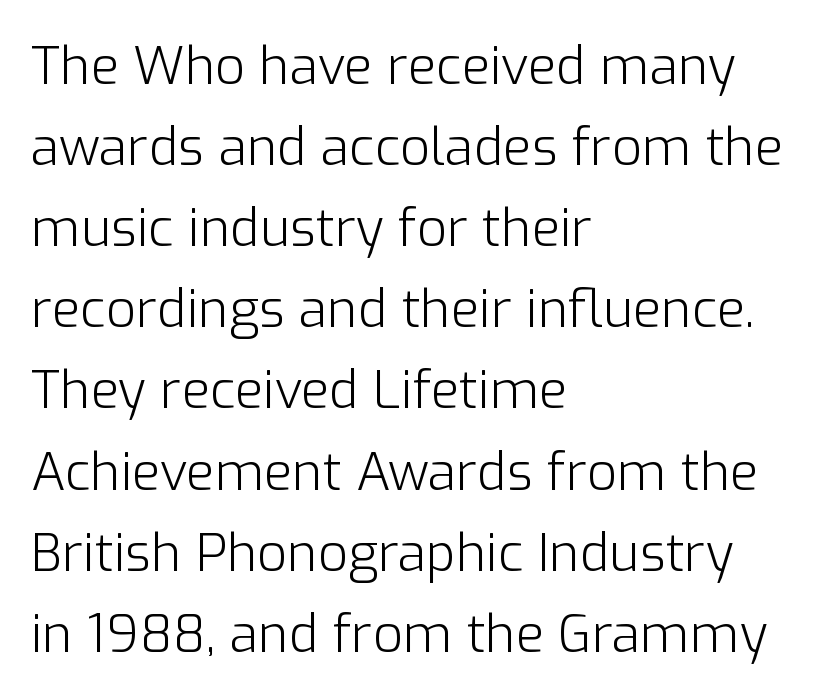
{"serif": "no", "italic": "no", "bold": "no", "weight": "light", "width": "normal", "stroke_contrast": "low", "x_height": "medium", "monospaced": "no", "underline": "no", "align": "left", "line_spacing": "normal", "line_spacing_ratio": 1.56, "letter_spacing": "normal", "letter_spacing_em": 0.0, "glyph_px": 52}
